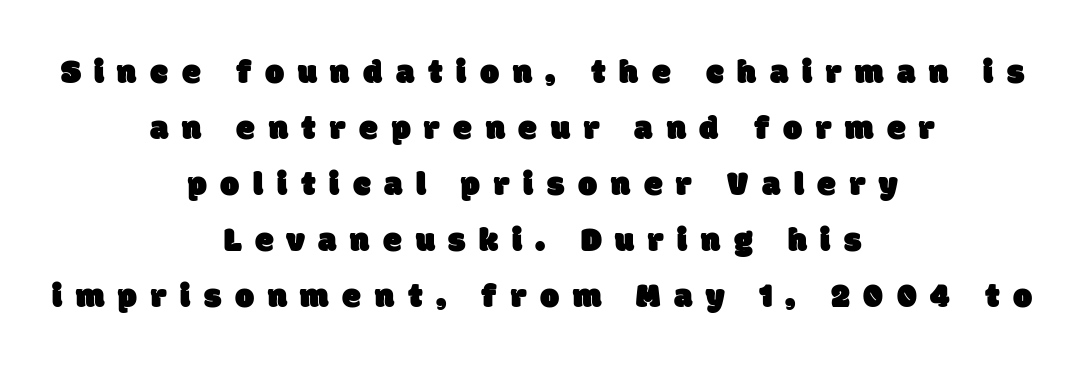
This block has exactly the height ordinary leading produces. Letterform terminals end flat and unadorned throughout the passage. Does extra space separate the letters? Yes, quite a lot of it. The passage shown is typed in a proportional face where columns would drift. Compared with a flush-left layout, this one balances lines on the center instead. A clean baseline with only descenders dipping below it.
